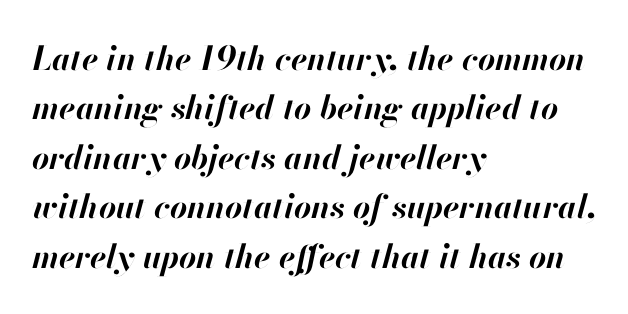
Q: Is the text bold? A: Yes.
Q: Is the text italic (slanted)? A: Yes, it leans right by about 13 degrees.
Q: Is the text underlined? A: No.
Q: How is the paragraph aligned? A: Left-aligned.
Q: Is the spacing between letters normal or unusually wide? A: Normal.
Q: Is the spacing between lines tight, normal or loose? A: Normal.
Q: Width (condensed, normal, or wide)? A: Normal.
Q: Stroke contrast? A: High.
Q: x-height? A: Small.
Q: Monospaced? A: No.
